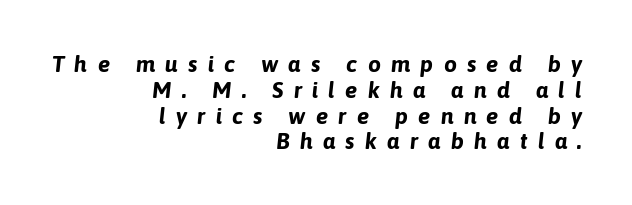
{"italic": "yes", "lean": "right", "slant_degrees": 6, "bold": "yes", "underline": "no", "align": "right", "line_spacing": "tight", "line_spacing_ratio": 1.12, "letter_spacing": "wide", "letter_spacing_em": 0.44, "glyph_px": 23}
